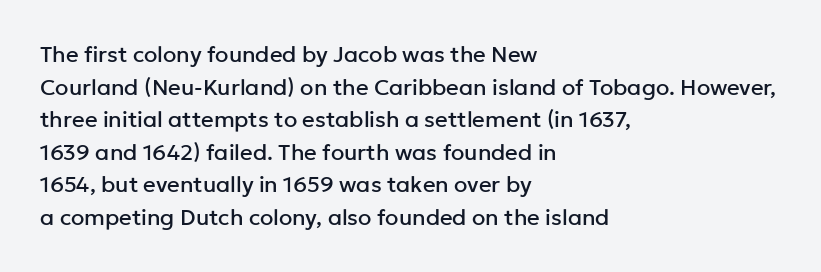
The image shows 22 px text type, upright; set left-aligned, normal line spacing (1.48x), normal letter spacing, not underlined.
